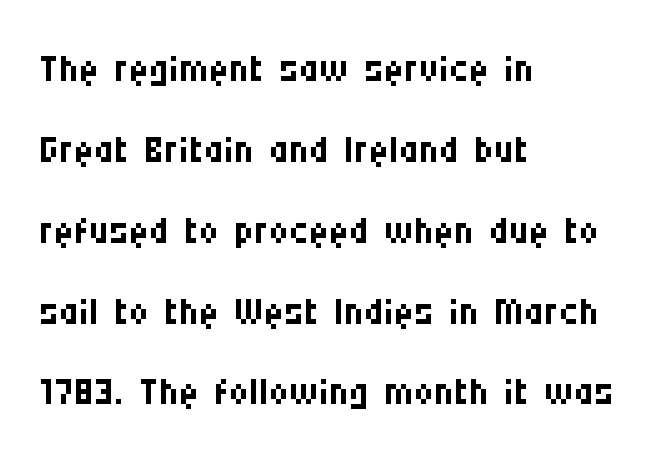
Q: Is the text bold? A: No.
Q: Is the text italic (slanted)? A: No, it is upright.
Q: Is the typeface a serif or a sans-serif typeface? A: Sans-serif.
Q: Is the text underlined? A: No.
Q: How is the paragraph aligned? A: Left-aligned.
Q: Is the spacing between letters normal or unusually wide? A: Normal.
Q: Is the spacing between lines tight, normal or loose? A: Normal.
Q: Width (condensed, normal, or wide)? A: Condensed.
Q: Stroke contrast? A: Medium.
Q: x-height? A: Large.
Q: Monospaced? A: No.
